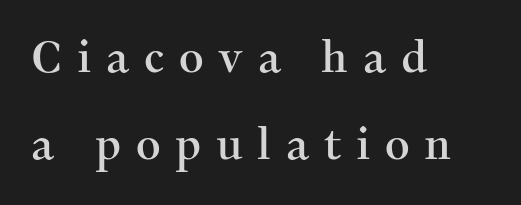
The letters advance in unequal steps, a hallmark of proportional type. The face used here is rendered with a markedly widened letterfit. Is this a sans? No — the strokes have serifs. Type without underlining. Notice the wide empty band between every row — that's loose leading.
